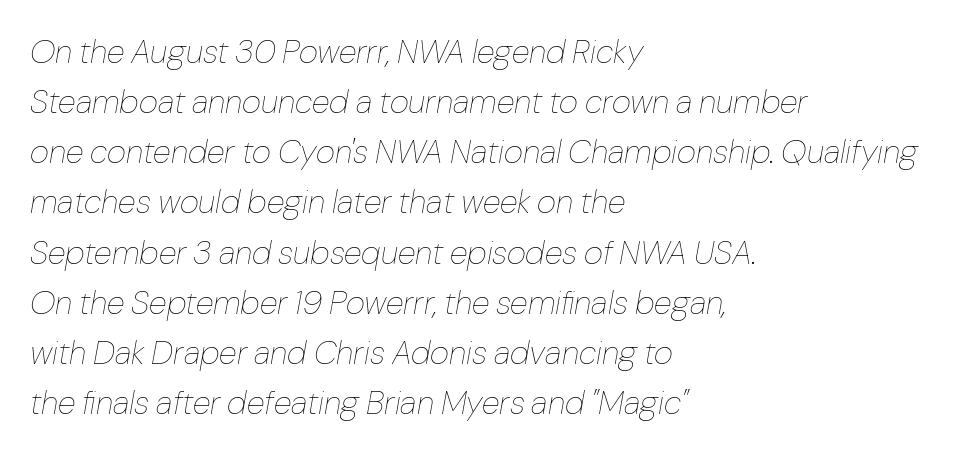
Q: Is the text bold? A: No.
Q: Is the text italic (slanted)? A: Yes, it leans right by about 10 degrees.
Q: Is the text underlined? A: No.
Q: How is the paragraph aligned? A: Left-aligned.
Q: Is the spacing between letters normal or unusually wide? A: Normal.
Q: Is the spacing between lines tight, normal or loose? A: Normal.
Q: Width (condensed, normal, or wide)? A: Normal.
Q: Stroke contrast? A: Low.
Q: x-height? A: Medium.
Q: Monospaced? A: No.
